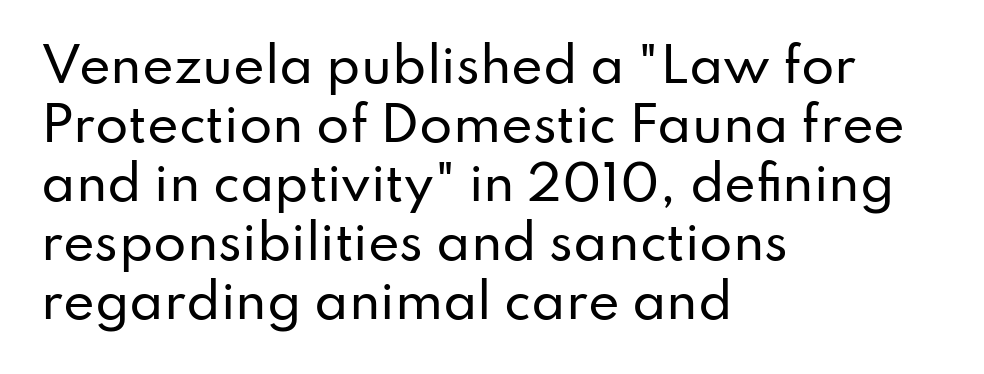
The image shows 48 px sans-serif type, upright; set left-aligned, line spacing 1.23x, normal letter spacing, not underlined; low stroke contrast and a small x-height.
